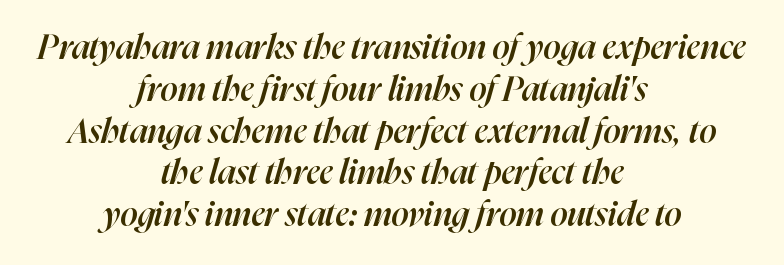
The image shows 34 px semibold type, italic (leaning right); set centered, line spacing 1.23x, normal letter spacing, not underlined; high stroke contrast and a medium x-height.
